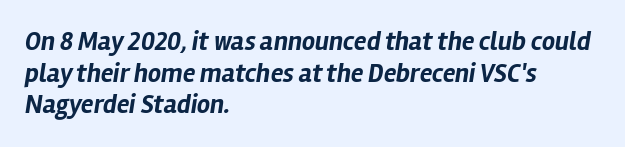
Q: Is the text bold? A: Yes.
Q: Is the text italic (slanted)? A: Yes, it leans right by about 12 degrees.
Q: Is the text underlined? A: No.
Q: How is the paragraph aligned? A: Left-aligned.
Q: Is the spacing between letters normal or unusually wide? A: Normal.
